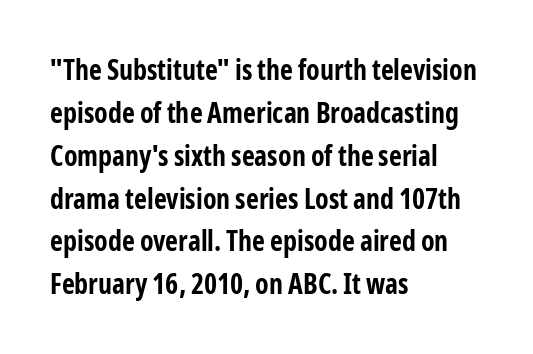
The lines are quadded left. Here the designer chose a conventional face with non-uniform glyph widths. The string is rendered with underlining switched off. The letters stand upright; this is a roman face. Observe the absence of serifs on each vertical stroke in this sample. The gaps between neighbouring characters are ordinary and unremarkable.
